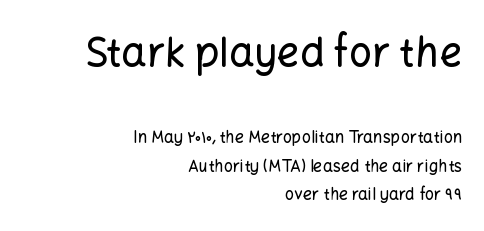
{"serif": "no", "italic": "no", "width": "normal", "stroke_contrast": "low", "x_height": "medium", "monospaced": "no", "underline": "no", "align": "right", "line_spacing_ratio": 1.76, "letter_spacing": "normal", "letter_spacing_em": 0.0, "larger_block": "first", "size_ratio": 2.5, "glyph_px": 40}
